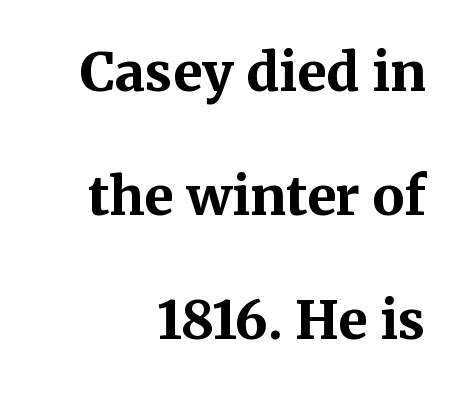
Look at the stroke-to-counter ratio: heavy, a bold. Font category for this specimen: serif. Ordinary non-slanted type is in use. Character widths vary here, with narrow letters taking less room than wide ones. Words appear dense and cohesive because spacing is normal. What's the leading like? Stretched, with rows far apart.
